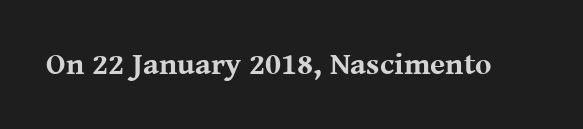
Q: Is the text bold? A: Yes.
Q: Is the text italic (slanted)? A: No, it is upright.
Q: Is the typeface a serif or a sans-serif typeface? A: Serif.
Q: Is the text underlined? A: No.
Q: Is the spacing between letters normal or unusually wide? A: Normal.
Q: Width (condensed, normal, or wide)? A: Normal.
Q: Stroke contrast? A: Medium.
Q: x-height? A: Medium.
Q: Monospaced? A: No.
